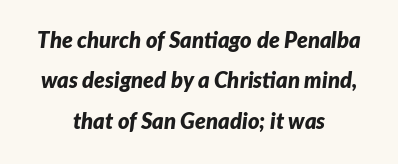
Honestly, the letter spacing is just normal — you wouldn't notice it. If you drew a line through each stem, it would be angled. The passage shown is not underscored anywhere. Bold? Absolutely — the strokes are thick and heavy. The typesetter chose a symmetrical, centered arrangement here.
